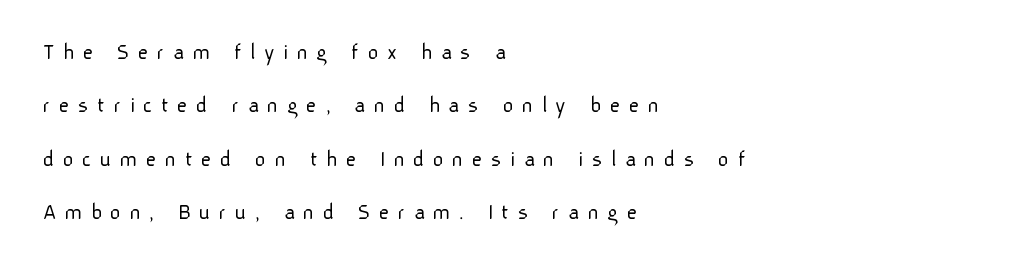
Q: Is the text bold? A: No.
Q: Is the text italic (slanted)? A: No, it is upright.
Q: Is the text underlined? A: No.
Q: How is the paragraph aligned? A: Left-aligned.
Q: Is the spacing between letters normal or unusually wide? A: Unusually wide.
Q: Is the spacing between lines tight, normal or loose? A: Loose.
